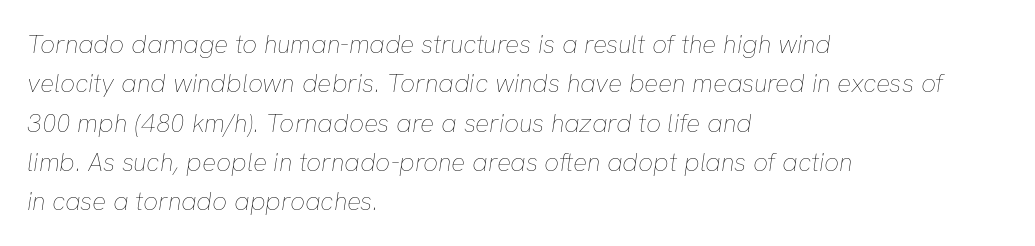
{"italic": "yes", "lean": "right", "slant_degrees": 8, "bold": "no", "underline": "no", "align": "left", "line_spacing": "normal", "line_spacing_ratio": 1.51, "letter_spacing": "normal", "letter_spacing_em": 0.0, "glyph_px": 26}
